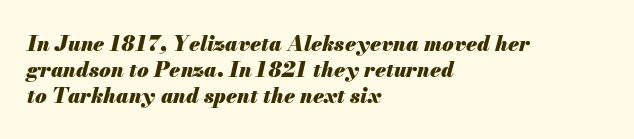
{"italic": "yes", "lean": "right", "slant_degrees": 13, "bold": "yes", "underline": "no", "align": "left", "line_spacing_ratio": 1.23, "letter_spacing": "normal", "letter_spacing_em": 0.0, "glyph_px": 21}
